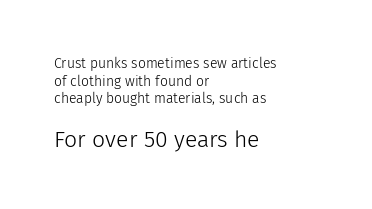
How would I describe the line gaps? Plain and ordinary. Is the letter spacing exaggerated? No — it looks like the ordinary default. The strip under each line holds only bare page. Compare the two chunks: the lower has the greater cap height. Typeset ragged right — the left edge is the straight one.
